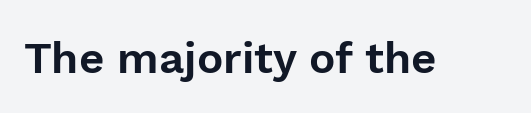
Q: Is the text italic (slanted)? A: No, it is upright.
Q: Is the typeface a serif or a sans-serif typeface? A: Sans-serif.
Q: Is the text underlined? A: No.
Q: Is the spacing between letters normal or unusually wide? A: Normal.
Q: Width (condensed, normal, or wide)? A: Normal.
Q: x-height? A: Medium.
Q: Monospaced? A: No.
